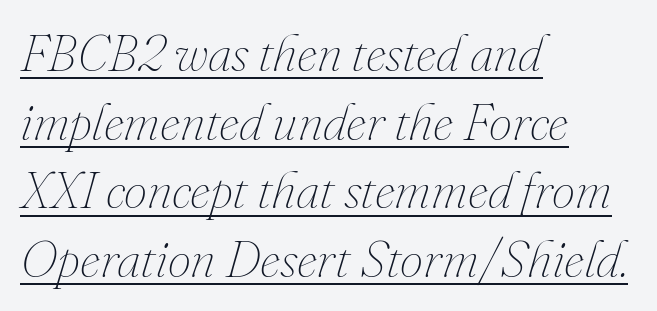
Is there an underline? Yes — a line sits under the letters. Is there much room between lines? A standard amount, neither cramped nor airy. The ragged edge is on the right, which tells us the setting is flush left. Standard letterfit; no display-style spreading of the glyphs. On a weight scale, this lands at 450 or below. Yep, that's italic — everything's leaning.
